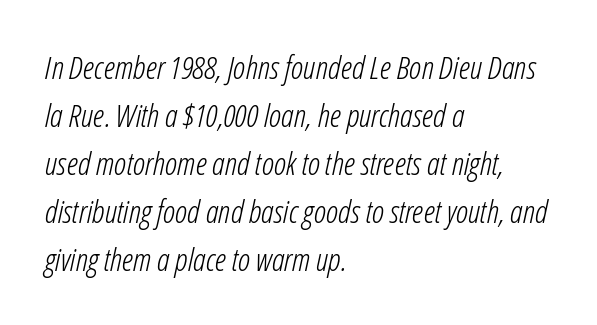
Notice how the stems are inclined rather than vertical — that's the hallmark of italics. The gaps between neighbouring characters are ordinary and unremarkable. These glyphs show unthickened strokes, regular width or finer. Plain, unruled lines of type. The face used here is proportionally spaced, like ordinary book or web type. The paragraph shown leans on its left margin.
